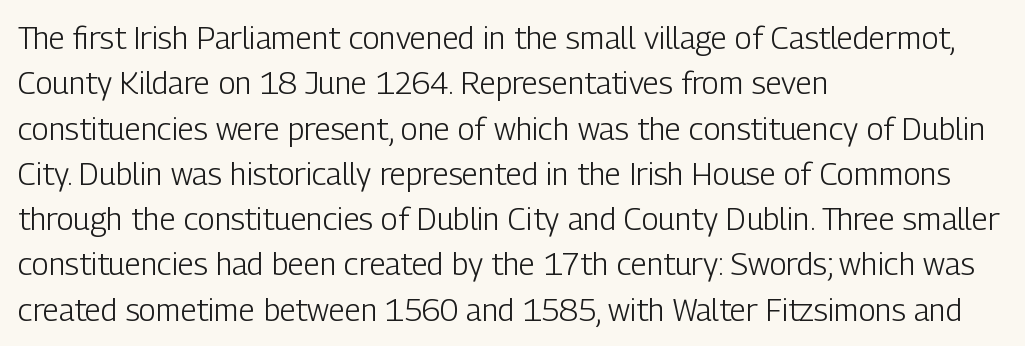
{"serif": "no", "italic": "no", "bold": "no", "weight": "light", "width": "condensed", "stroke_contrast": "low", "x_height": "medium", "monospaced": "no", "underline": "no", "align": "left", "line_spacing": "normal", "line_spacing_ratio": 1.46, "letter_spacing": "normal", "letter_spacing_em": 0.0, "glyph_px": 31}
